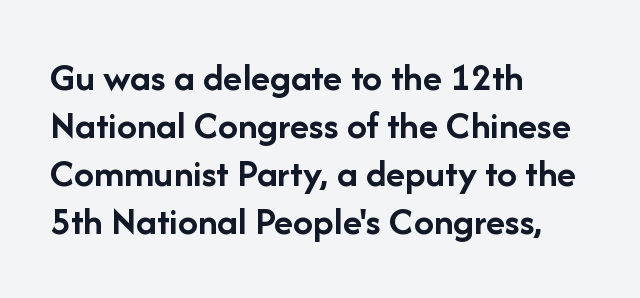
{"serif": "no", "italic": "no", "bold": "yes", "weight": "semibold", "width": "normal", "stroke_contrast": "low", "x_height": "medium", "monospaced": "no", "underline": "no", "align": "left", "line_spacing_ratio": 1.2, "letter_spacing": "normal", "letter_spacing_em": 0.0, "glyph_px": 40}
